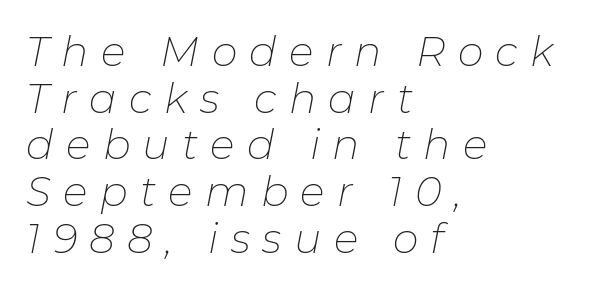
Q: Is the text bold? A: No.
Q: Is the text italic (slanted)? A: Yes, it leans right by about 11 degrees.
Q: Is the text underlined? A: No.
Q: How is the paragraph aligned? A: Left-aligned.
Q: Is the spacing between letters normal or unusually wide? A: Unusually wide.
Q: Is the spacing between lines tight, normal or loose? A: Tight.
Q: Width (condensed, normal, or wide)? A: Normal.
Q: Stroke contrast? A: Low.
Q: x-height? A: Medium.
Q: Monospaced? A: No.
